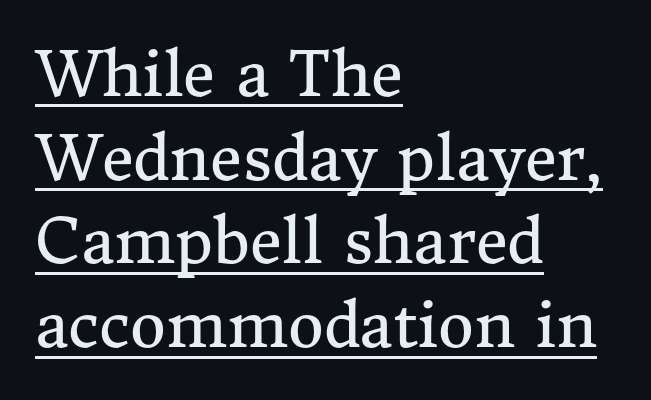
Tracking here is standard; glyphs follow each other at the usual distance. In CSS terms this would be text-align: left. This is roman type, the default non-slanted kind. Font category for this specimen: serif. The weight would be labelled regular, book, light, or lighter still.
